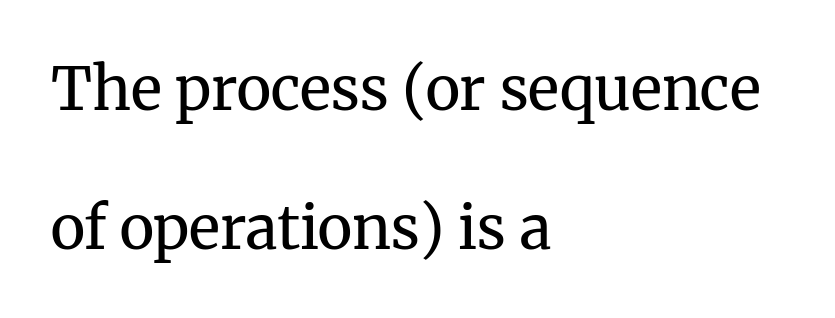
The image shows 59 px regular-weight serif type, upright; set left-aligned, loose line spacing (2.36x), normal letter spacing, not underlined; medium stroke contrast and a medium x-height.
